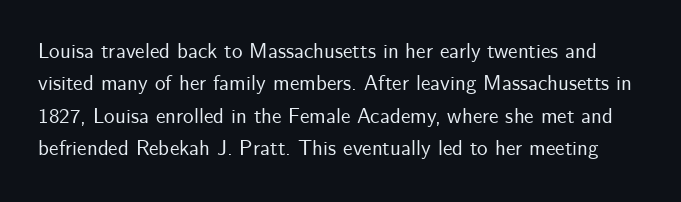
The image shows 21 px text type, upright; set normal line spacing (1.54x), normal letter spacing, not underlined.
